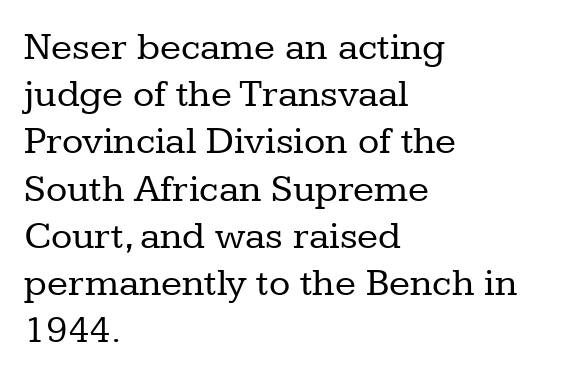
The image shows 39 px regular-weight serif type, upright; set left-aligned, line spacing 1.21x, normal letter spacing, not underlined; low stroke contrast and a medium x-height.
